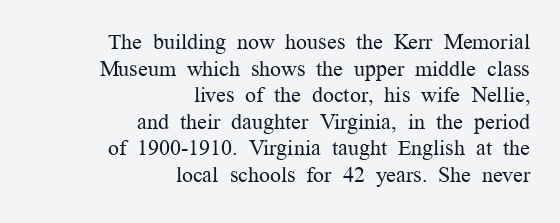
Q: Is the text bold? A: No.
Q: Is the text italic (slanted)? A: No, it is upright.
Q: Is the text underlined? A: No.
Q: How is the paragraph aligned? A: Right-aligned.
Q: Is the spacing between letters normal or unusually wide? A: Normal.
